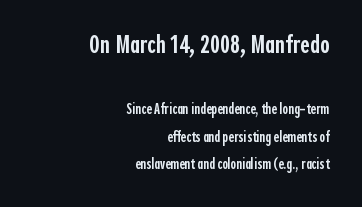
Q: Is the text bold? A: Semi-bold.
Q: Is the text italic (slanted)? A: No, it is upright.
Q: Is the text underlined? A: No.
Q: How is the paragraph aligned? A: Right-aligned.
Q: Is the spacing between letters normal or unusually wide? A: Normal.
Q: Which block of text is set in a larger size, the first (top) or the second (bottom)? A: The first (top) one.
